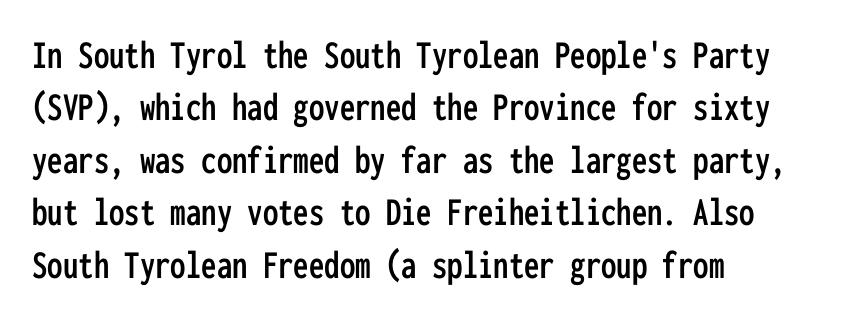
The image shows 41 px condensed sans-serif type, upright, monospaced; set left-aligned, normal line spacing (1.28x), normal letter spacing, not underlined; low stroke contrast and a medium x-height.
